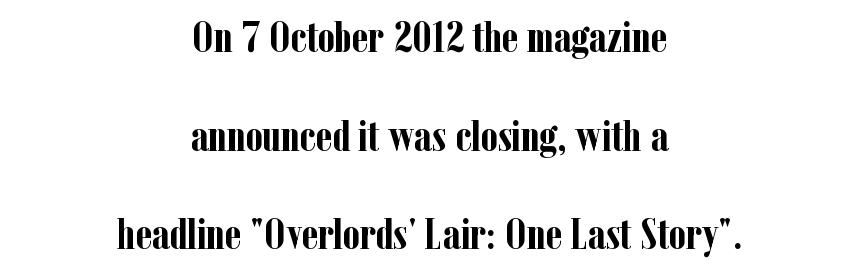
Strokes here are thick enough to call this a true bold. Reading down the column, the eye jumps a long way to each next line. The text block is weighted toward neither margin, spreading evenly from the middle. The typeface chosen for these lines features serifs. Clear beneath every line of the passage. The letters advance in unequal steps, a hallmark of proportional type.
